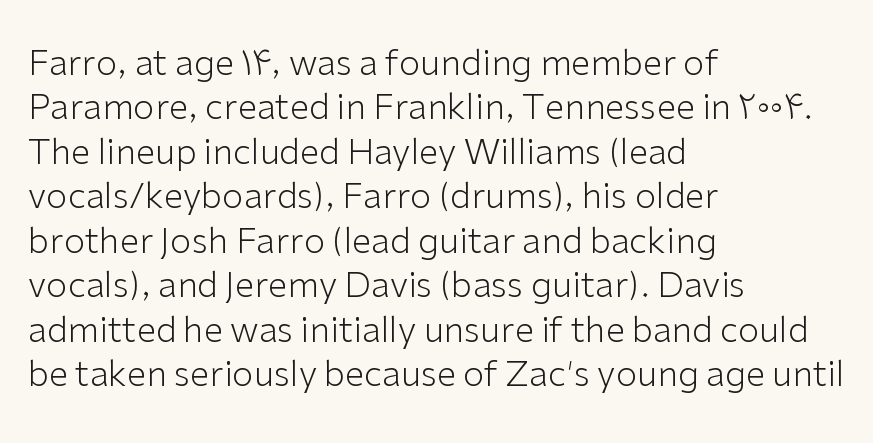
Q: Is the text bold? A: No.
Q: Is the text italic (slanted)? A: No, it is upright.
Q: Is the typeface a serif or a sans-serif typeface? A: Sans-serif.
Q: Is the text underlined? A: No.
Q: How is the paragraph aligned? A: Left-aligned.
Q: Is the spacing between letters normal or unusually wide? A: Normal.
Q: Is the spacing between lines tight, normal or loose? A: Normal.
Q: Width (condensed, normal, or wide)? A: Normal.
Q: Stroke contrast? A: Low.
Q: x-height? A: Medium.
Q: Monospaced? A: No.
